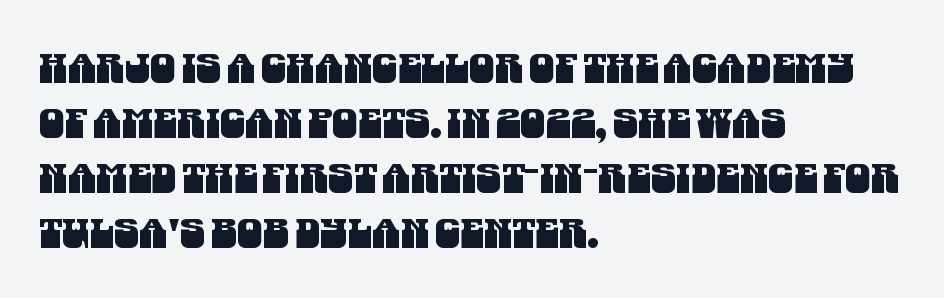
The image shows 41 px condensed sans-serif type; set left-aligned, normal line spacing (1.34x), normal letter spacing, not underlined; medium stroke contrast and a large x-height.
